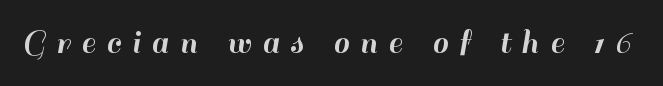
{"serif": "no", "width": "normal", "stroke_contrast": "high", "x_height": "small", "monospaced": "no", "underline": "no", "letter_spacing": "wide", "letter_spacing_em": 0.32, "glyph_px": 35}
